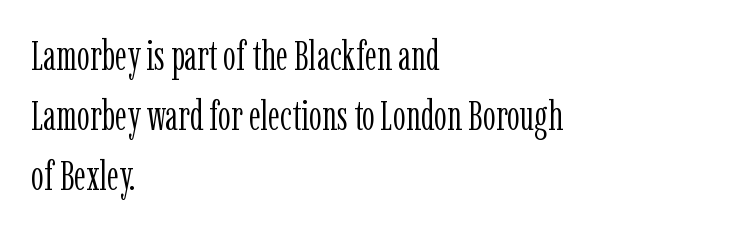
The image shows 41 px light, condensed serif type, upright; set left-aligned, normal line spacing (1.46x), normal letter spacing, not underlined; low stroke contrast and a medium x-height.
